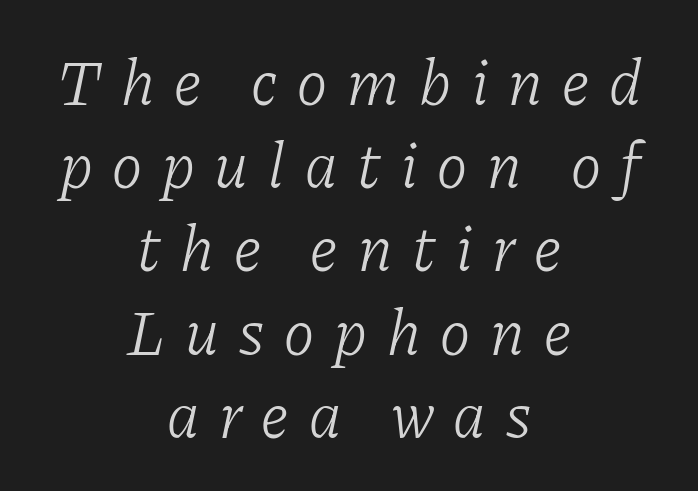
{"serif": "yes", "italic": "yes", "lean": "right", "slant_degrees": 11, "bold": "no", "weight": "light", "width": "normal", "stroke_contrast": "low", "x_height": "medium", "monospaced": "no", "underline": "no", "align": "center", "line_spacing": "normal", "line_spacing_ratio": 1.3, "letter_spacing": "wide", "letter_spacing_em": 0.28, "glyph_px": 64}
